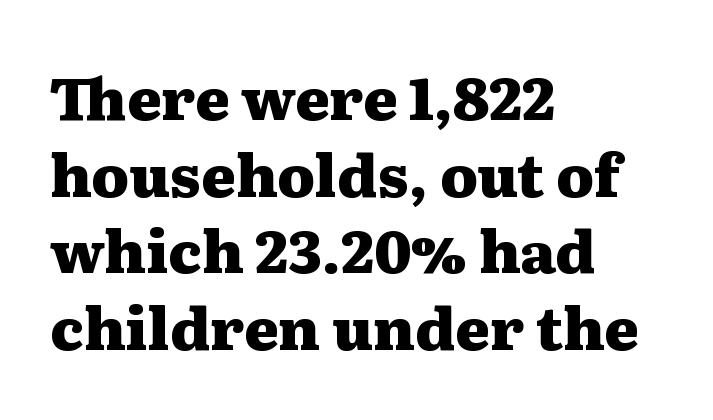
{"serif": "yes", "italic": "no", "bold": "yes", "weight": "heavy", "width": "wide", "stroke_contrast": "medium", "x_height": "medium", "monospaced": "no", "underline": "no", "align": "left", "line_spacing": "normal", "line_spacing_ratio": 1.3, "letter_spacing": "normal", "letter_spacing_em": 0.0, "glyph_px": 59}
